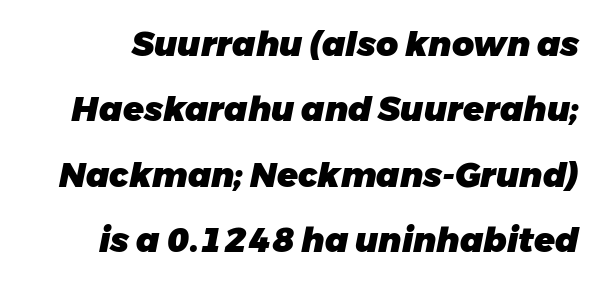
Q: Is the text bold? A: Yes.
Q: Is the text italic (slanted)? A: Yes, it leans right by about 11 degrees.
Q: Is the text underlined? A: No.
Q: Is the spacing between letters normal or unusually wide? A: Normal.
Q: Is the spacing between lines tight, normal or loose? A: Loose.
Q: Width (condensed, normal, or wide)? A: Normal.
Q: Stroke contrast? A: Low.
Q: x-height? A: Medium.
Q: Monospaced? A: No.
